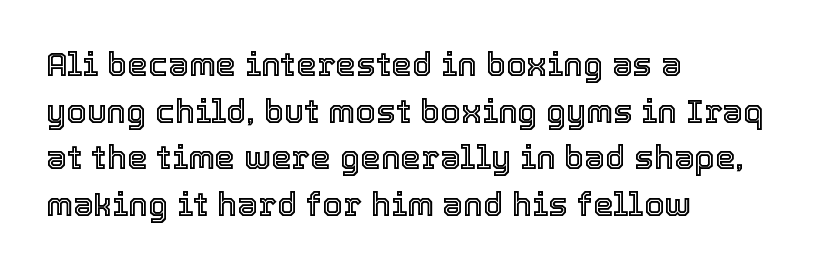
Any mark beneath the type? The region is blank. Regular leading. Nobody touched the tracking dial on this one. The letters stand upright; this is a roman face.
